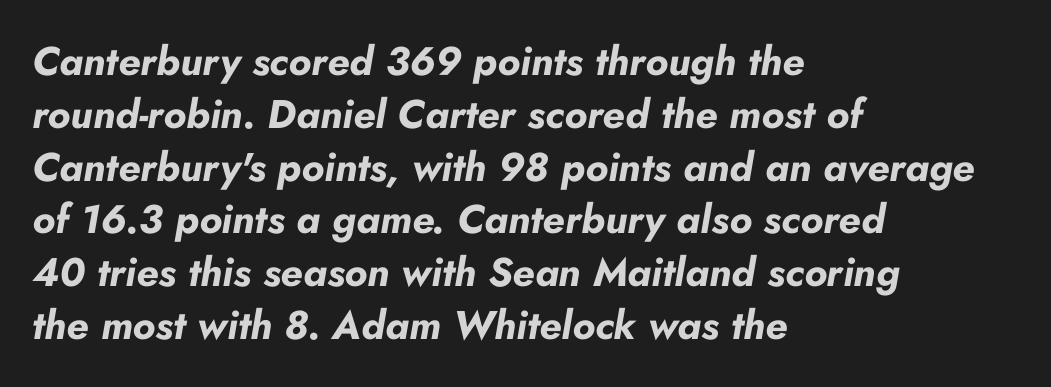
{"italic": "yes", "lean": "right", "slant_degrees": 10, "bold": "yes", "weight": "bold", "width": "normal", "stroke_contrast": "low", "x_height": "small", "monospaced": "no", "underline": "no", "align": "left", "line_spacing": "normal", "line_spacing_ratio": 1.32, "letter_spacing": "normal", "letter_spacing_em": 0.0, "glyph_px": 40}
